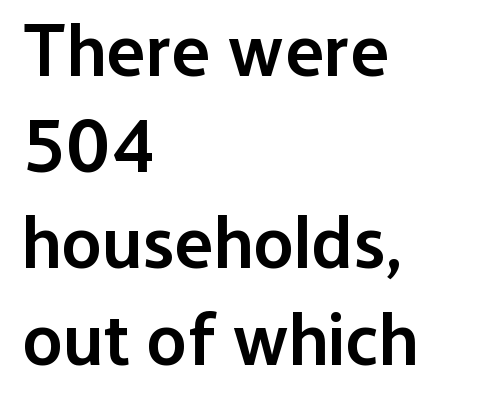
Q: Is the text bold? A: Semi-bold.
Q: Is the text italic (slanted)? A: No, it is upright.
Q: Is the typeface a serif or a sans-serif typeface? A: Sans-serif.
Q: Is the text underlined? A: No.
Q: How is the paragraph aligned? A: Left-aligned.
Q: Is the spacing between letters normal or unusually wide? A: Normal.
Q: Is the spacing between lines tight, normal or loose? A: Normal.
Q: Width (condensed, normal, or wide)? A: Normal.
Q: Stroke contrast? A: Low.
Q: x-height? A: Medium.
Q: Monospaced? A: No.
